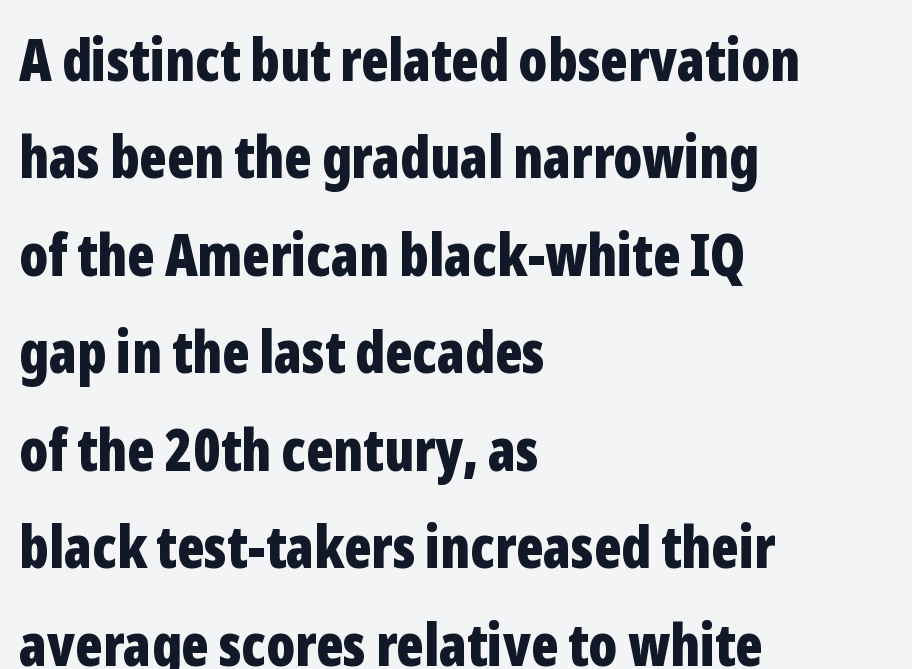
Q: Is the text bold? A: Yes.
Q: Is the text italic (slanted)? A: No, it is upright.
Q: Is the typeface a serif or a sans-serif typeface? A: Sans-serif.
Q: Is the text underlined? A: No.
Q: How is the paragraph aligned? A: Left-aligned.
Q: Is the spacing between letters normal or unusually wide? A: Normal.
Q: Is the spacing between lines tight, normal or loose? A: Normal.
Q: Width (condensed, normal, or wide)? A: Condensed.
Q: Stroke contrast? A: Low.
Q: x-height? A: Medium.
Q: Monospaced? A: No.
